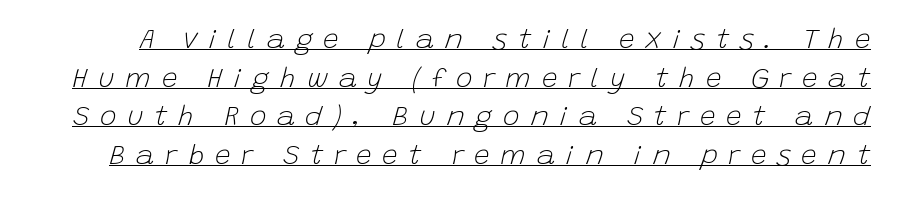
The image shows 28 px light type, italic (leaning right); set normal line spacing (1.38x), unusually wide letter spacing (+0.38 em), underlined; low stroke contrast and a large x-height.
